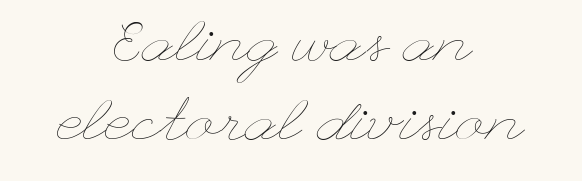
Q: Is the text bold? A: No.
Q: Is the text italic (slanted)? A: Yes.
Q: Is the text underlined? A: No.
Q: How is the paragraph aligned? A: Centered.
Q: Is the spacing between letters normal or unusually wide? A: Normal.
Q: Is the spacing between lines tight, normal or loose? A: Normal.
Q: Width (condensed, normal, or wide)? A: Wide.
Q: Stroke contrast? A: Low.
Q: x-height? A: Small.
